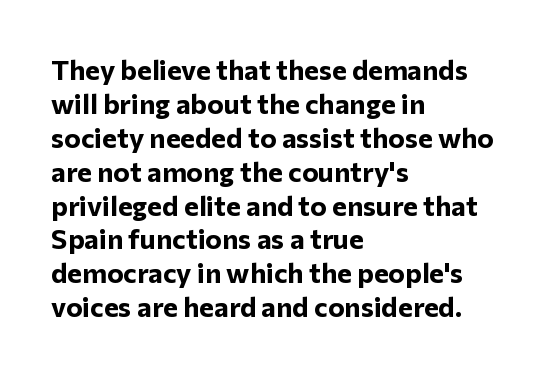
Q: Is the text bold? A: Yes.
Q: Is the text italic (slanted)? A: No, it is upright.
Q: Is the typeface a serif or a sans-serif typeface? A: Sans-serif.
Q: Is the text underlined? A: No.
Q: How is the paragraph aligned? A: Left-aligned.
Q: Is the spacing between letters normal or unusually wide? A: Normal.
Q: Width (condensed, normal, or wide)? A: Normal.
Q: Stroke contrast? A: Low.
Q: x-height? A: Medium.
Q: Monospaced? A: No.
